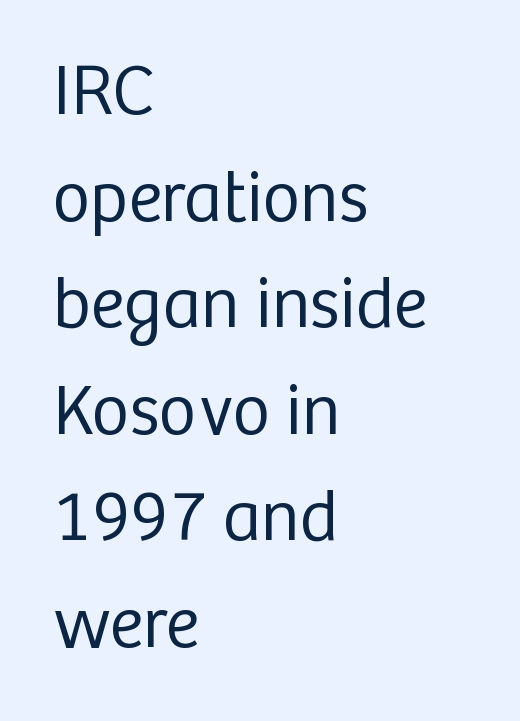
Q: Is the text bold? A: No.
Q: Is the text italic (slanted)? A: No, it is upright.
Q: Is the typeface a serif or a sans-serif typeface? A: Sans-serif.
Q: Is the text underlined? A: No.
Q: How is the paragraph aligned? A: Left-aligned.
Q: Is the spacing between letters normal or unusually wide? A: Normal.
Q: Is the spacing between lines tight, normal or loose? A: Normal.
Q: Width (condensed, normal, or wide)? A: Normal.
Q: Stroke contrast? A: Low.
Q: x-height? A: Medium.
Q: Monospaced? A: No.
